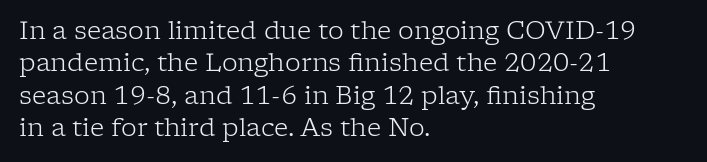
The words here are not underlined. Whoever set this chose a conventional vertical rhythm. Honestly, the letter spacing is just normal — you wouldn't notice it. Tall strokes in this sample are plumb rather than angled. Compared with a centered layout, this one pins lines to the left instead. The weight tops out at a normal text grade.
